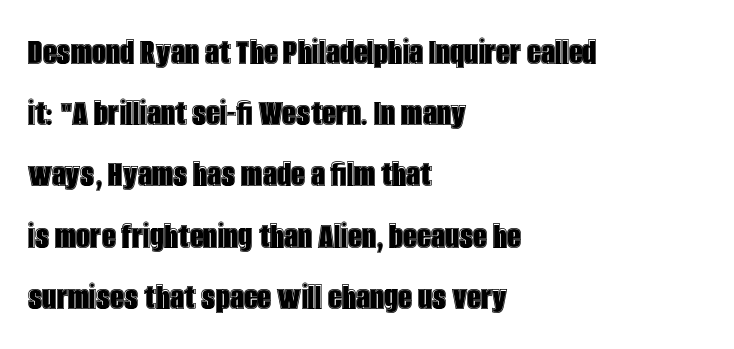
These lines were composed using upright roman letters. The strip under each line holds only bare page. Horizontal alignment here is leftward, the default for most running prose. Is the letter spacing exaggerated? No — it looks like the ordinary default.
